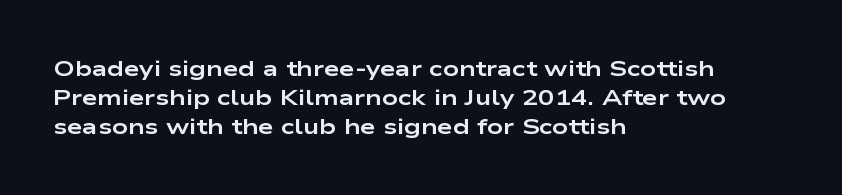
{"italic": "no", "bold": "yes", "underline": "no", "align": "left", "line_spacing": "normal", "line_spacing_ratio": 1.31, "letter_spacing": "normal", "letter_spacing_em": 0.0, "glyph_px": 22}
